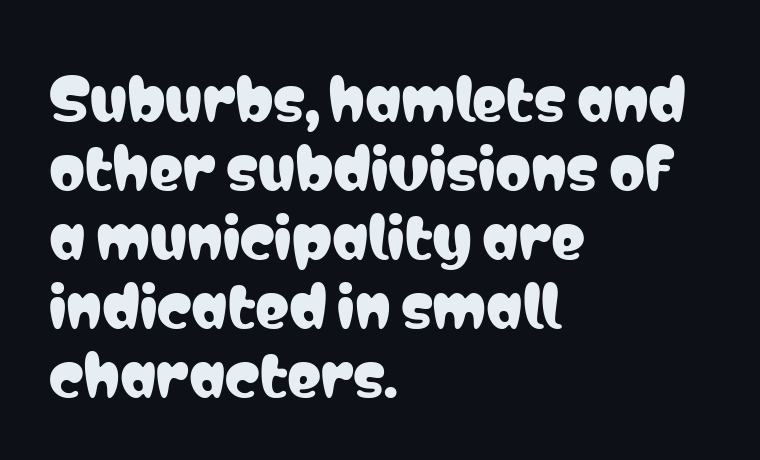
This rendering features lettering with no underline. Does the copy run flush right? No — it runs flush left. These lines keep a tight, regular rhythm from letter to letter. Do the characters align in a grid? No, the font is proportional. The passage shown is typeset with a sans-serif family. Posture: straight, roman, zero tilt.
